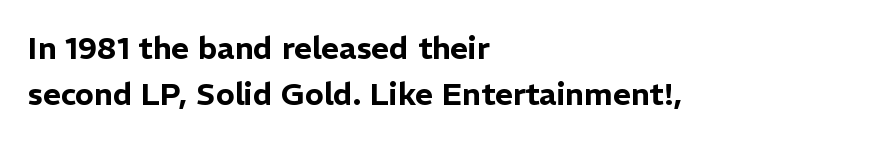
Vertical spacing — default. A roman cut, with each character standing at attention. A bare baseline throughout the passage. Compared with a centered layout, this one pins lines to the left instead.
